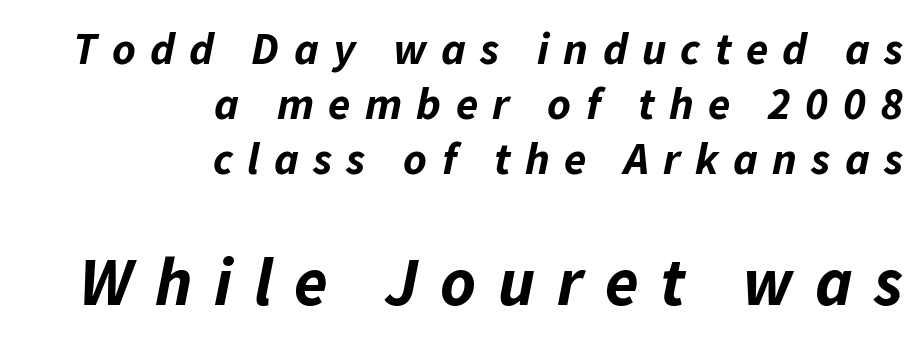
{"italic": "yes", "lean": "right", "slant_degrees": 11, "bold": "yes", "weight": "bold", "width": "normal", "stroke_contrast": "low", "x_height": "medium", "monospaced": "no", "underline": "no", "align": "right", "line_spacing_ratio": 1.22, "letter_spacing": "wide", "letter_spacing_em": 0.32, "larger_block": "second", "size_ratio": 1.51, "glyph_px": 68}
